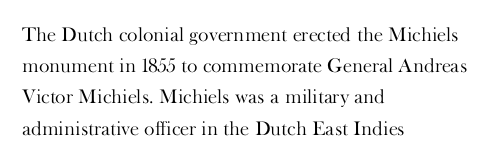
Q: Is the text bold? A: No.
Q: Is the text italic (slanted)? A: No, it is upright.
Q: Is the text underlined? A: No.
Q: How is the paragraph aligned? A: Left-aligned.
Q: Is the spacing between letters normal or unusually wide? A: Normal.
Q: Is the spacing between lines tight, normal or loose? A: Normal.
